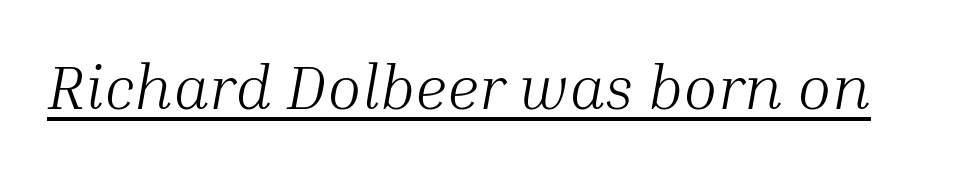
{"serif": "yes", "italic": "yes", "lean": "right", "slant_degrees": 10, "bold": "no", "weight": "light", "width": "normal", "stroke_contrast": "medium", "x_height": "medium", "monospaced": "no", "underline": "yes", "letter_spacing": "normal", "letter_spacing_em": 0.0, "glyph_px": 63}
